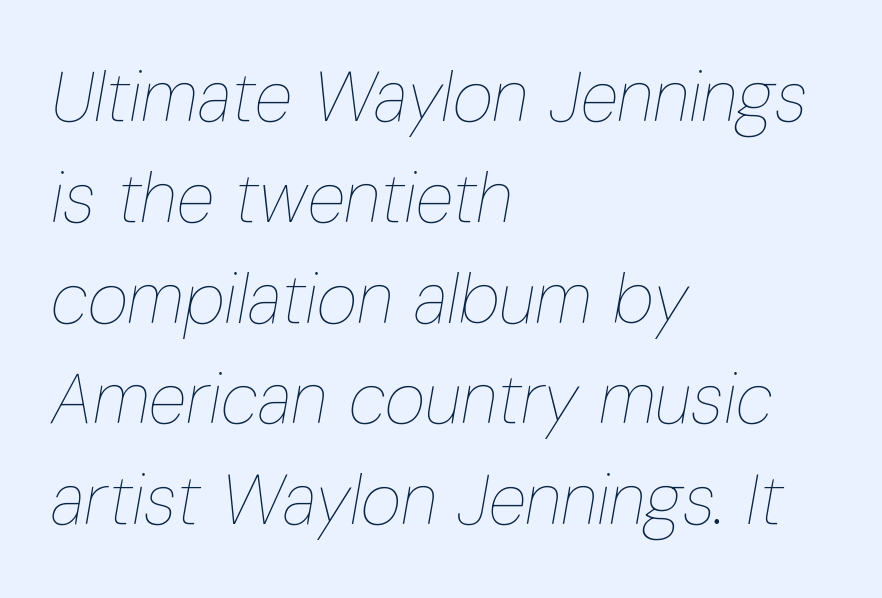
The image shows 70 px thin, condensed type, italic (leaning right); set left-aligned, normal line spacing (1.44x), normal letter spacing, not underlined; low stroke contrast and a medium x-height.
